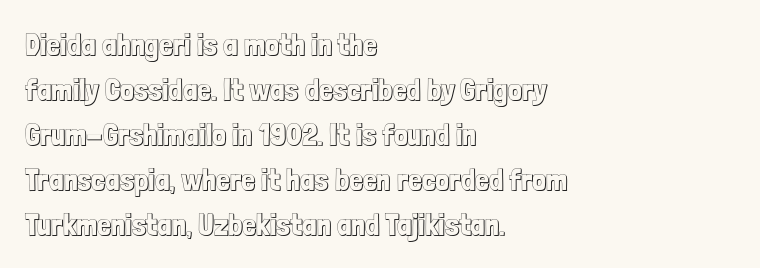
{"italic": "no", "width": "condensed", "x_height": "medium", "monospaced": "no", "underline": "no", "align": "left", "line_spacing": "normal", "line_spacing_ratio": 1.45, "letter_spacing": "normal", "letter_spacing_em": 0.0, "glyph_px": 31}
